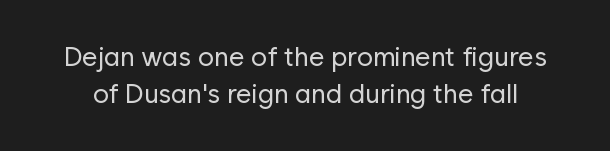
Q: Is the text bold? A: No.
Q: Is the text italic (slanted)? A: No, it is upright.
Q: Is the text underlined? A: No.
Q: Is the spacing between letters normal or unusually wide? A: Normal.
Q: Is the spacing between lines tight, normal or loose? A: Normal.
